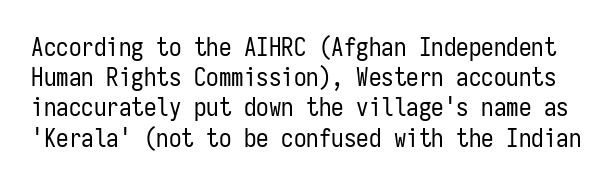
Q: Is the text bold? A: No.
Q: Is the text italic (slanted)? A: No, it is upright.
Q: Is the text underlined? A: No.
Q: Is the spacing between letters normal or unusually wide? A: Normal.
